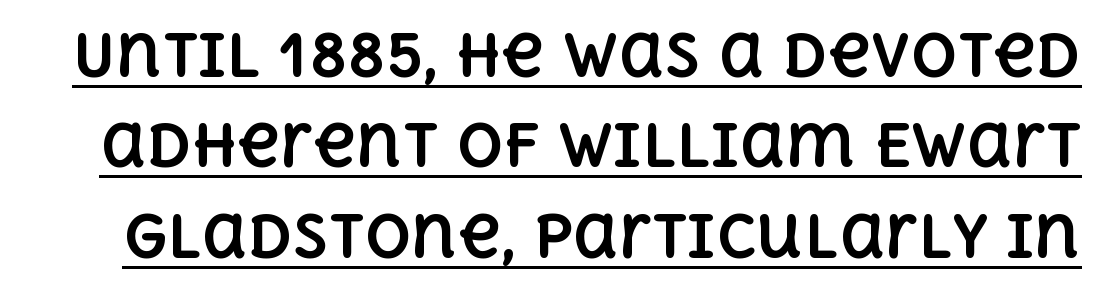
Q: Is the text bold? A: Yes.
Q: Is the text italic (slanted)? A: No, it is upright.
Q: Is the text underlined? A: Yes.
Q: Is the spacing between letters normal or unusually wide? A: Normal.
Q: Is the spacing between lines tight, normal or loose? A: Normal.
Q: Width (condensed, normal, or wide)? A: Normal.
Q: x-height? A: Large.
Q: Monospaced? A: No.
